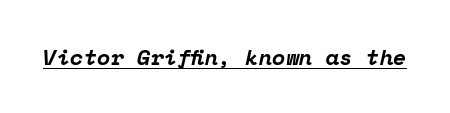
{"italic": "yes", "lean": "right", "slant_degrees": 12, "bold": "yes", "underline": "yes", "letter_spacing": "normal", "letter_spacing_em": 0.0, "glyph_px": 22}
